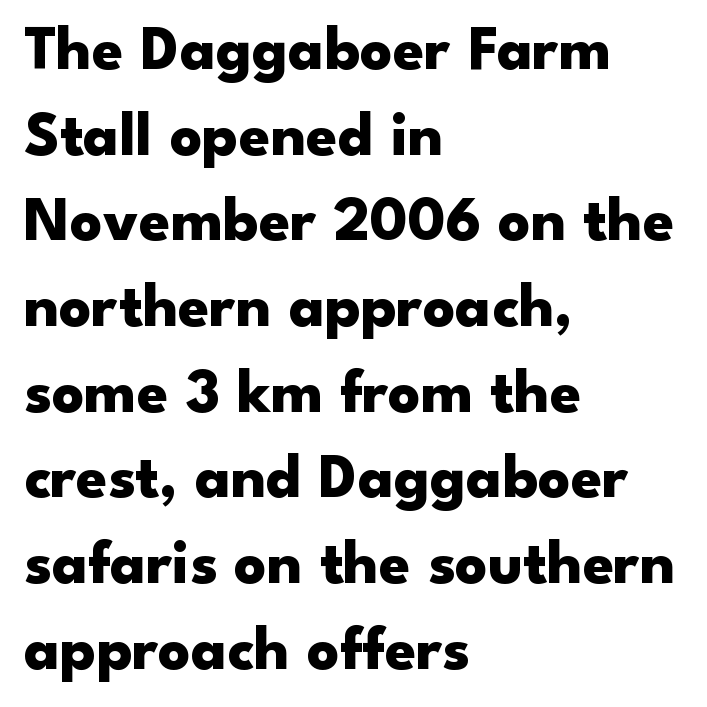
Q: Is the text bold? A: Yes.
Q: Is the text italic (slanted)? A: No, it is upright.
Q: Is the typeface a serif or a sans-serif typeface? A: Sans-serif.
Q: Is the text underlined? A: No.
Q: How is the paragraph aligned? A: Left-aligned.
Q: Is the spacing between letters normal or unusually wide? A: Normal.
Q: Is the spacing between lines tight, normal or loose? A: Normal.
Q: Width (condensed, normal, or wide)? A: Wide.
Q: Stroke contrast? A: Low.
Q: x-height? A: Small.
Q: Monospaced? A: No.
